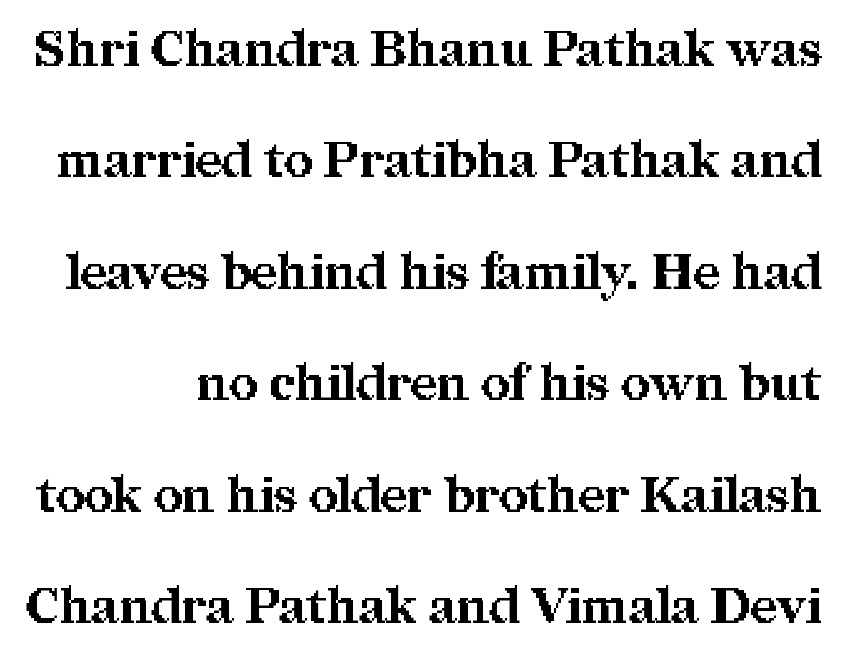
Q: Is the text bold? A: Yes.
Q: Is the text italic (slanted)? A: No, it is upright.
Q: Is the typeface a serif or a sans-serif typeface? A: Serif.
Q: Is the text underlined? A: No.
Q: Is the spacing between letters normal or unusually wide? A: Normal.
Q: Is the spacing between lines tight, normal or loose? A: Loose.
Q: Width (condensed, normal, or wide)? A: Normal.
Q: Stroke contrast? A: Medium.
Q: x-height? A: Medium.
Q: Monospaced? A: No.
